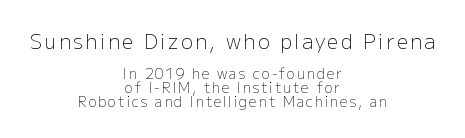
{"italic": "no", "bold": "no", "underline": "no", "align": "center", "line_spacing": "tight", "line_spacing_ratio": 1.03, "larger_block": "first", "size_ratio": 1.43, "glyph_px": 20}
